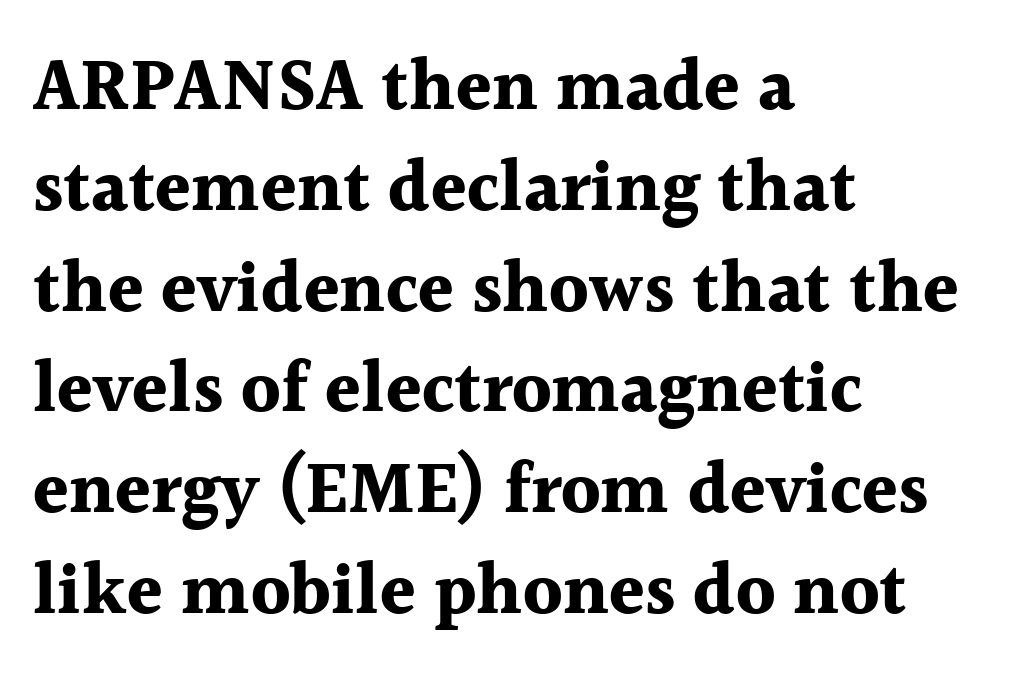
A typesetter would call this leading conventional body-copy spacing. Notice how thick the strokes are: this is what a full bold looks like. Regarding serifs, this sample has them. Here the designer chose a conventional face with non-uniform glyph widths. The specimen reads as upright at a glance.
